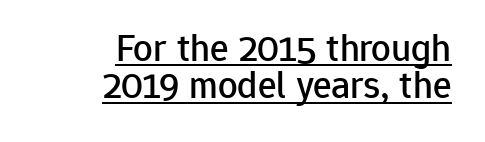
Tracking here is standard; glyphs follow each other at the usual distance. Spacing verdict: proportional, widths tailored to each character. The rendering anchors every line to the right-hand side. The font family rendered here belongs to the sans-serif group. Designer's note — italics off, roman on. These characters rest on top of a visible drawn line.
